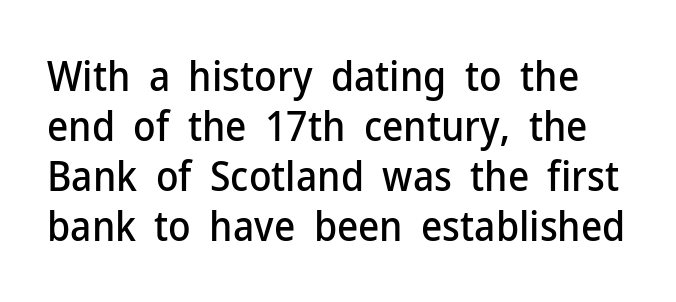
Are there feet on the stems? There aren't — it's a sans. Italic: no, the glyphs are upright roman. Spacing verdict: proportional, widths tailored to each character. Honestly, the letter spacing is just normal — you wouldn't notice it. No word sits above an underline.
